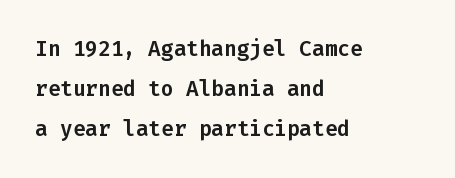
{"italic": "no", "underline": "no", "align": "left", "line_spacing": "loose", "line_spacing_ratio": 1.9, "letter_spacing": "normal", "letter_spacing_em": 0.0, "glyph_px": 21}
